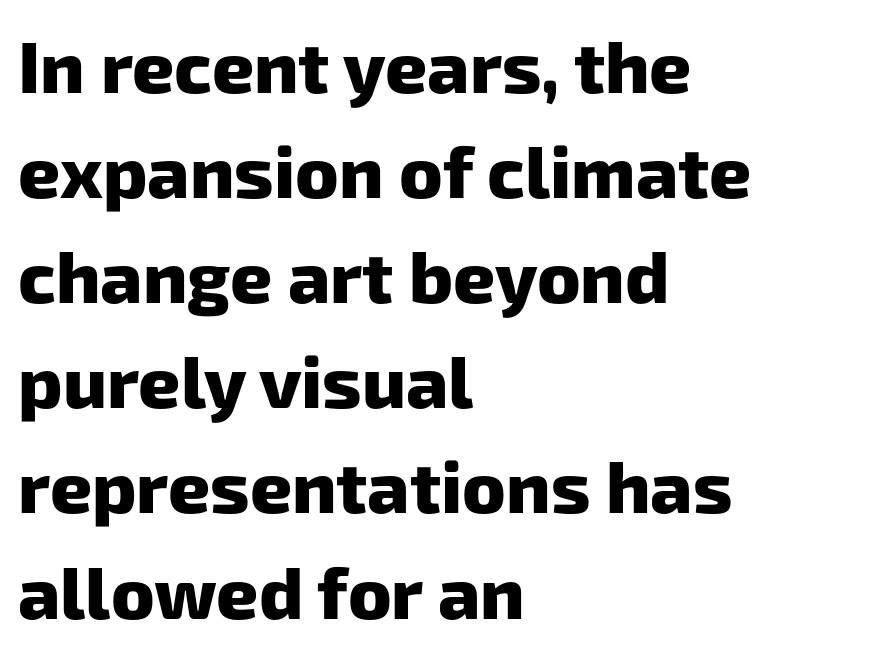
The image shows 73 px heavy sans-serif type; set left-aligned, normal line spacing (1.44x), normal letter spacing, not underlined; low stroke contrast and a medium x-height.
